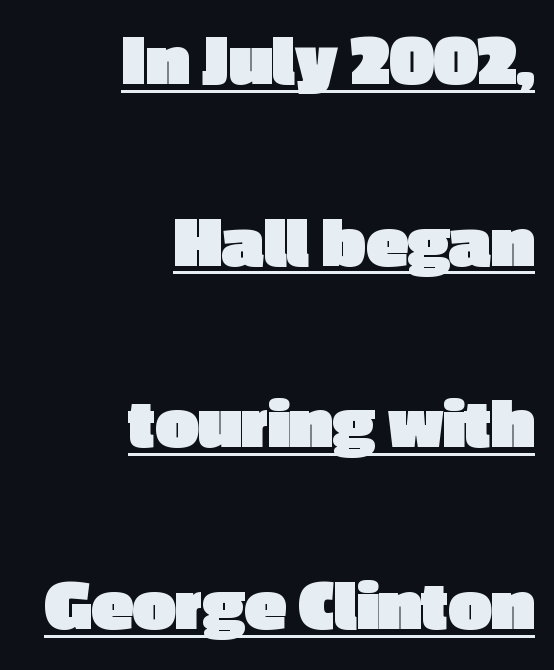
The image shows 76 px heavy sans-serif type, upright; set right-aligned, loose line spacing (2.39x), normal letter spacing, underlined; a medium x-height.
